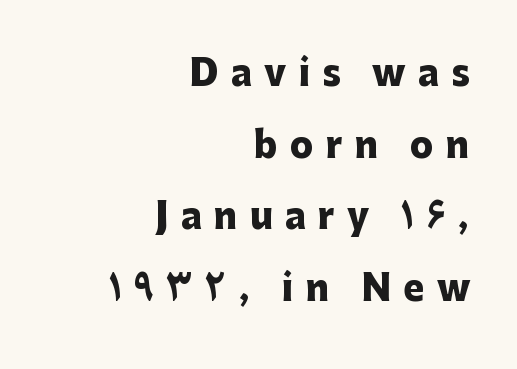
{"serif": "no", "italic": "no", "bold": "yes", "weight": "heavy", "width": "normal", "stroke_contrast": "low", "x_height": "medium", "monospaced": "no", "underline": "no", "align": "right", "line_spacing": "loose", "line_spacing_ratio": 2.05, "letter_spacing": "wide", "letter_spacing_em": 0.35, "glyph_px": 35}
